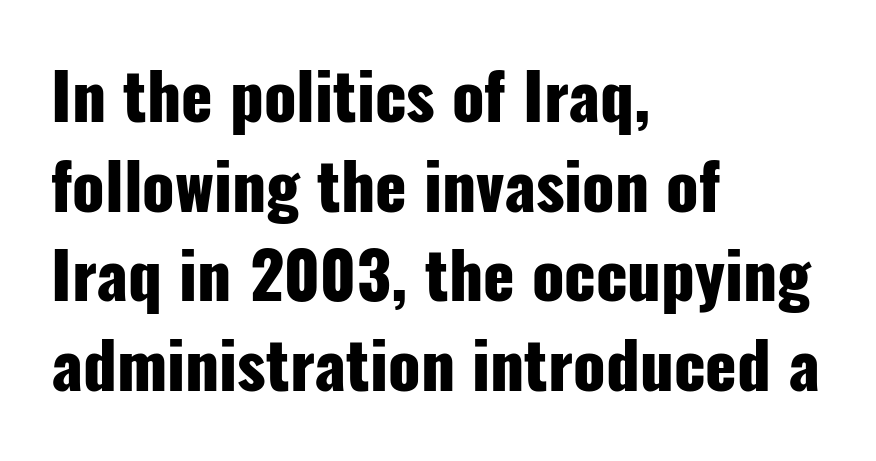
{"serif": "no", "italic": "no", "bold": "yes", "weight": "heavy", "width": "condensed", "stroke_contrast": "low", "x_height": "medium", "monospaced": "no", "underline": "no", "align": "left", "line_spacing": "normal", "line_spacing_ratio": 1.38, "letter_spacing": "normal", "letter_spacing_em": 0.0, "glyph_px": 65}
